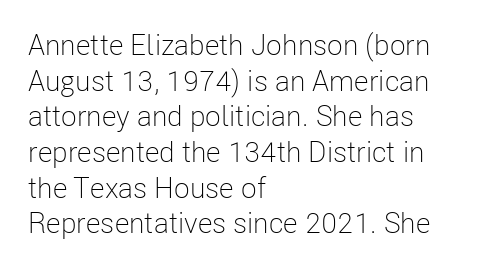
{"serif": "no", "italic": "no", "bold": "no", "weight": "light", "width": "condensed", "stroke_contrast": "low", "x_height": "medium", "monospaced": "no", "underline": "no", "align": "left", "line_spacing_ratio": 1.23, "letter_spacing": "normal", "letter_spacing_em": 0.0, "glyph_px": 29}
